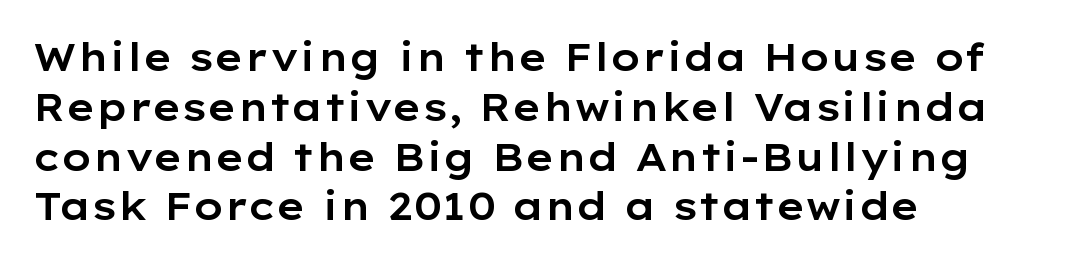
The image shows 38 px wide sans-serif type, upright; set left-aligned, normal line spacing (1.31x), normal letter spacing, not underlined; low stroke contrast and a medium x-height.
